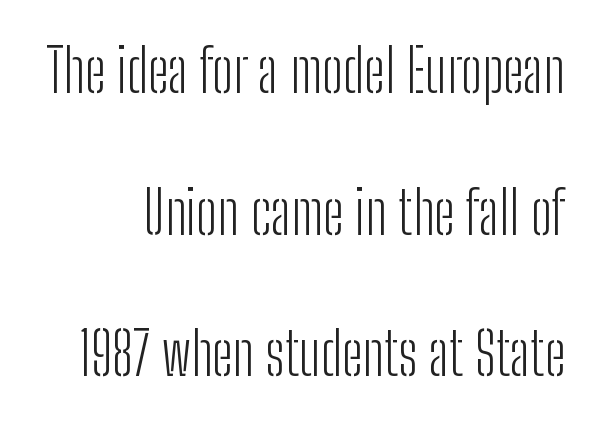
Counters stay open thanks to moderate or lighter strokes. This block would shrink considerably if given ordinary leading; it's expanded now. Tracking value appears to be zero — textbook default spacing. Decoration check: the copy has no underline.
